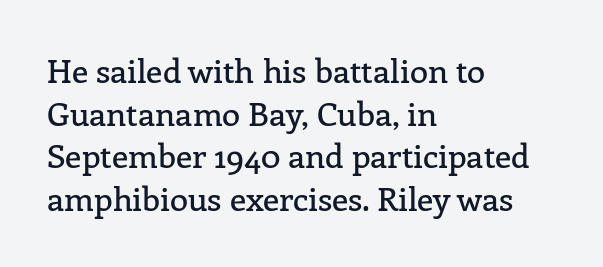
{"serif": "yes", "italic": "no", "width": "normal", "stroke_contrast": "low", "x_height": "medium", "monospaced": "no", "underline": "no", "align": "left", "line_spacing": "normal", "line_spacing_ratio": 1.29, "letter_spacing": "normal", "letter_spacing_em": 0.0, "glyph_px": 33}
